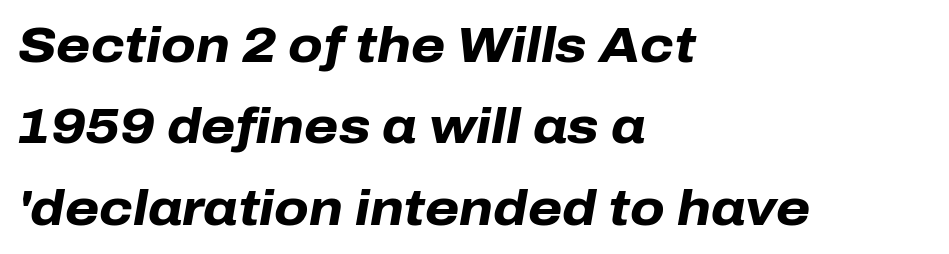
The image shows 49 px heavy type, italic (leaning right); set left-aligned, normal line spacing (1.66x), normal letter spacing, not underlined; low stroke contrast and a medium x-height.
